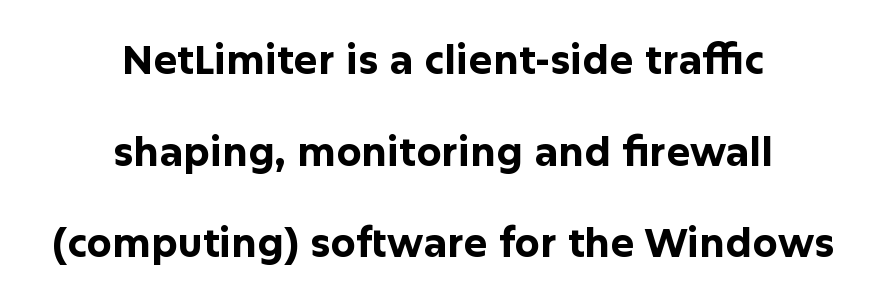
The image shows 40 px bold sans-serif type, upright; set centered, loose line spacing (2.29x), normal letter spacing, not underlined; low stroke contrast and a medium x-height.
